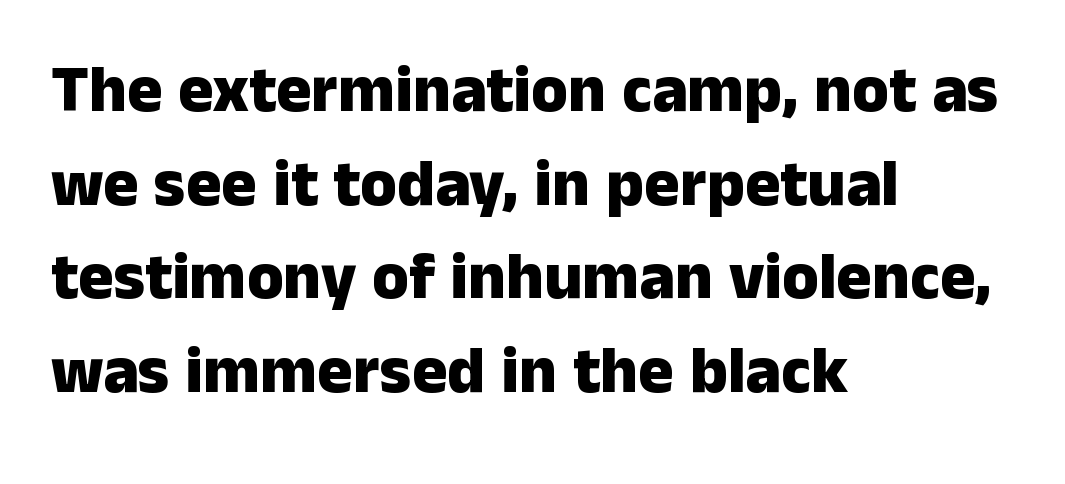
The image shows 66 px heavy sans-serif type, upright; set left-aligned, normal line spacing (1.42x), normal letter spacing, not underlined; low stroke contrast and a medium x-height.
